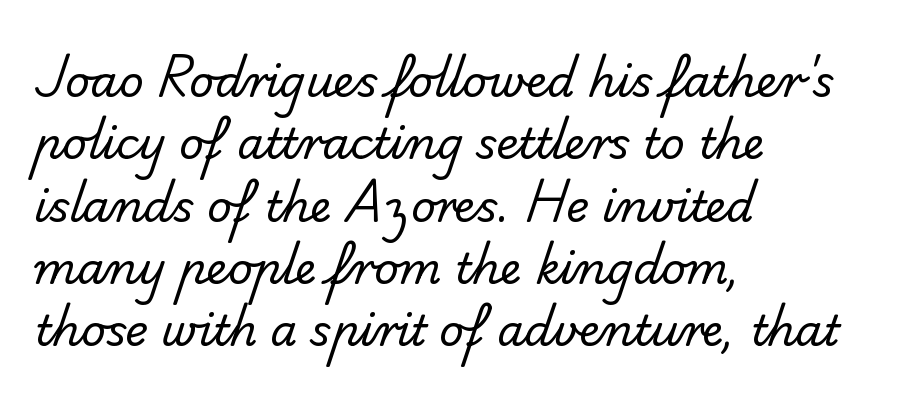
Q: Is the text bold? A: No.
Q: Is the typeface a serif or a sans-serif typeface? A: Sans-serif.
Q: Is the text underlined? A: No.
Q: How is the paragraph aligned? A: Left-aligned.
Q: Is the spacing between letters normal or unusually wide? A: Normal.
Q: Is the spacing between lines tight, normal or loose? A: Normal.
Q: Width (condensed, normal, or wide)? A: Normal.
Q: Stroke contrast? A: Low.
Q: x-height? A: Small.
Q: Monospaced? A: No.
